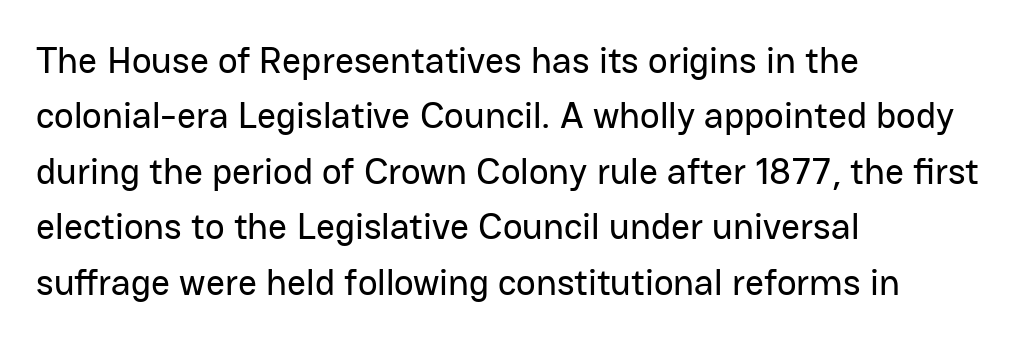
These lines are rendered in a variable-pitch font. A student would call this left alignment; a typographer would say flush left, rag right. Check under the words: just untouched page. The rows are spaced the way most documents space them.
